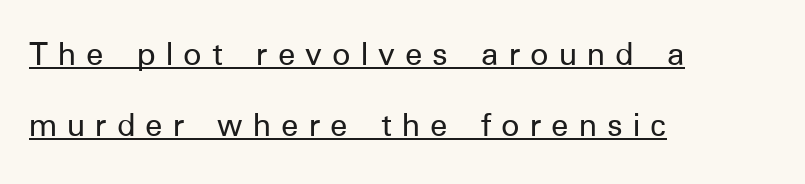
{"serif": "no", "italic": "no", "width": "normal", "stroke_contrast": "low", "x_height": "medium", "monospaced": "no", "underline": "yes", "align": "left", "line_spacing": "loose", "line_spacing_ratio": 1.97, "letter_spacing": "wide", "letter_spacing_em": 0.28, "glyph_px": 36}
